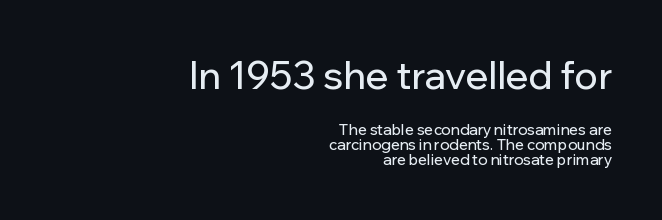
Italic: no, the glyphs are upright roman. Bigger letters appear in the top chunk; the bottom chunk is reduced. The compositor pushed each line to the right boundary. A typesetter would call this proportional, since set widths differ per character. The strip under each line holds only bare page.
